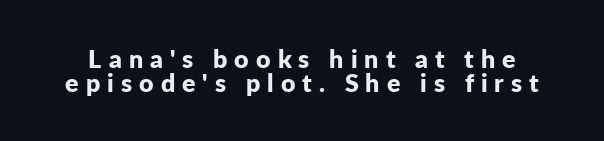
Anything drawn beneath the words? Only blank space. Compared with typical paragraphs, the rows here are closer together. Unlike italic type, these characters show no tilt at all. The type is letterspaced generously, with wide tracking. In terms of weight, the rendering is a true, heavy bold.
